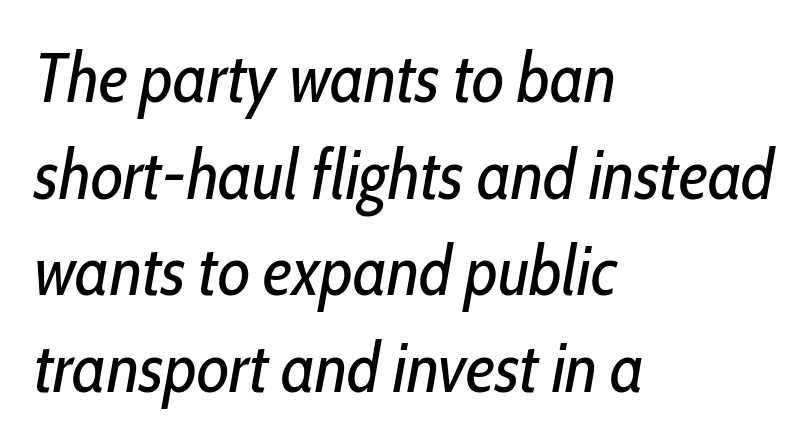
Q: Is the text bold? A: No.
Q: Is the text italic (slanted)? A: Yes, it leans right by about 10 degrees.
Q: Is the text underlined? A: No.
Q: How is the paragraph aligned? A: Left-aligned.
Q: Is the spacing between letters normal or unusually wide? A: Normal.
Q: Is the spacing between lines tight, normal or loose? A: Normal.
Q: Width (condensed, normal, or wide)? A: Condensed.
Q: Stroke contrast? A: Low.
Q: x-height? A: Medium.
Q: Monospaced? A: No.
